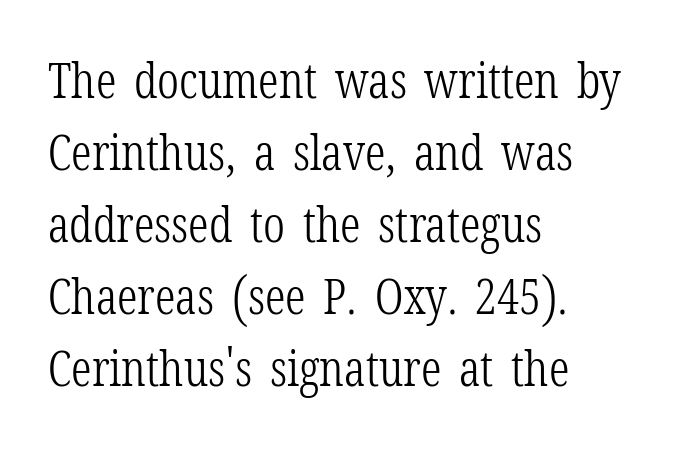
Left-aligned paragraph, ragged on the right. Stroke thickness stays within the range of a standard reading face or lighter. Leading: standard. In terms of letterspacing, this is plain default setting. The face used here is proportionally spaced, like ordinary book or web type.
